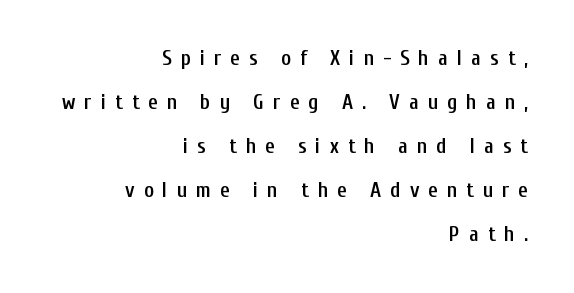
Q: Is the text bold? A: Semi-bold.
Q: Is the text italic (slanted)? A: No, it is upright.
Q: Is the text underlined? A: No.
Q: How is the paragraph aligned? A: Right-aligned.
Q: Is the spacing between letters normal or unusually wide? A: Unusually wide.
Q: Is the spacing between lines tight, normal or loose? A: Loose.
